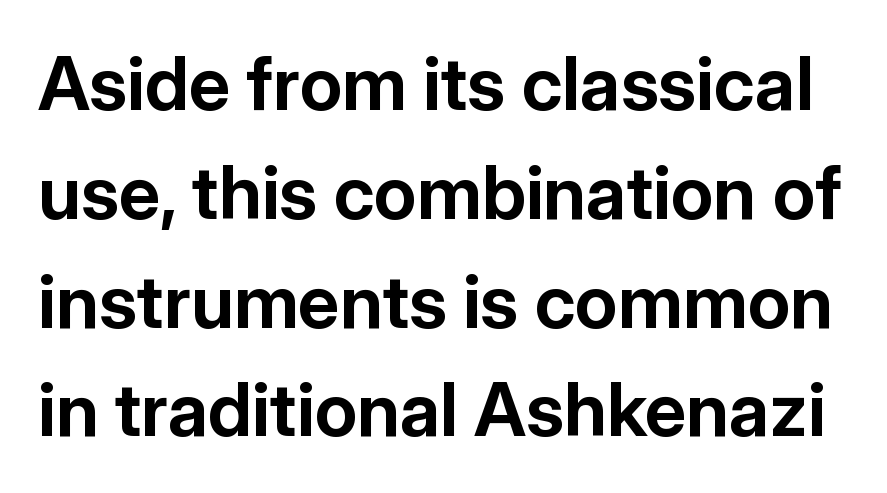
{"serif": "no", "italic": "no", "bold": "yes", "weight": "bold", "width": "normal", "stroke_contrast": "low", "x_height": "medium", "monospaced": "no", "underline": "no", "line_spacing": "normal", "line_spacing_ratio": 1.47, "letter_spacing": "normal", "letter_spacing_em": 0.0, "glyph_px": 74}
